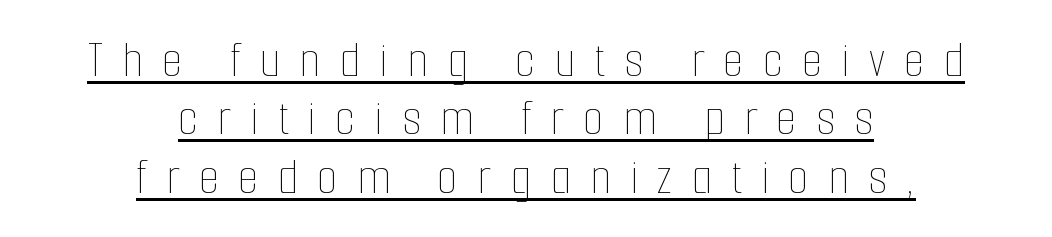
Q: Is the text bold? A: No.
Q: Is the text italic (slanted)? A: No, it is upright.
Q: Is the text underlined? A: Yes.
Q: How is the paragraph aligned? A: Centered.
Q: Is the spacing between letters normal or unusually wide? A: Unusually wide.
Q: Is the spacing between lines tight, normal or loose? A: Tight.
Q: Width (condensed, normal, or wide)? A: Condensed.
Q: Stroke contrast? A: Low.
Q: x-height? A: Medium.
Q: Monospaced? A: No.
